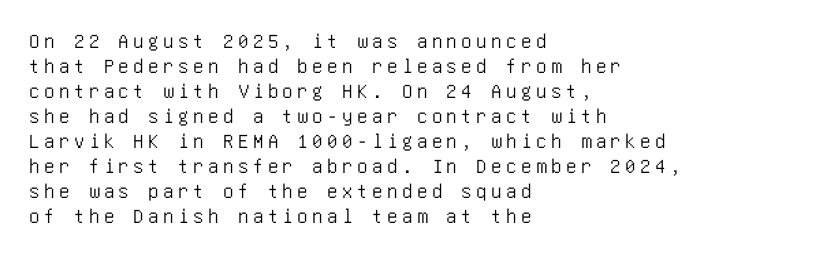
Every stem runs plumb, perpendicular to the baseline. Glyph-to-glyph distance is far greater than everyday printed text. Does the copy run flush right? No — it runs flush left. Check the space under the baseline: it is left empty.
